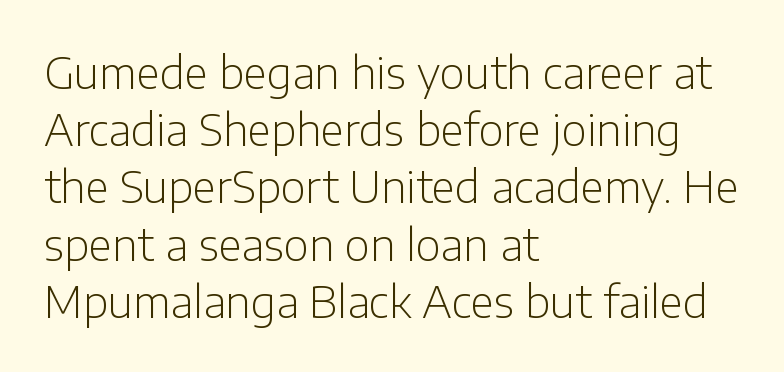
The designer went with a sans here, leaving each stem footless. A student would call this left alignment; a typographer would say flush left, rag right. Lines of text with bare space underneath. Every character sits straight up, as roman type does. Compared with a typical body face, this is equally light or lighter still. Evenly set lines give the paragraph a standard silhouette.
